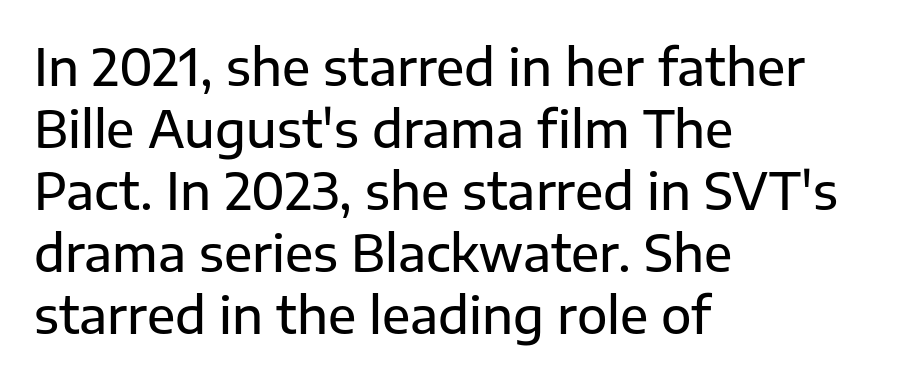
Q: Is the text italic (slanted)? A: No, it is upright.
Q: Is the typeface a serif or a sans-serif typeface? A: Sans-serif.
Q: Is the text underlined? A: No.
Q: How is the paragraph aligned? A: Left-aligned.
Q: Is the spacing between letters normal or unusually wide? A: Normal.
Q: Width (condensed, normal, or wide)? A: Normal.
Q: Stroke contrast? A: Low.
Q: x-height? A: Medium.
Q: Monospaced? A: No.
